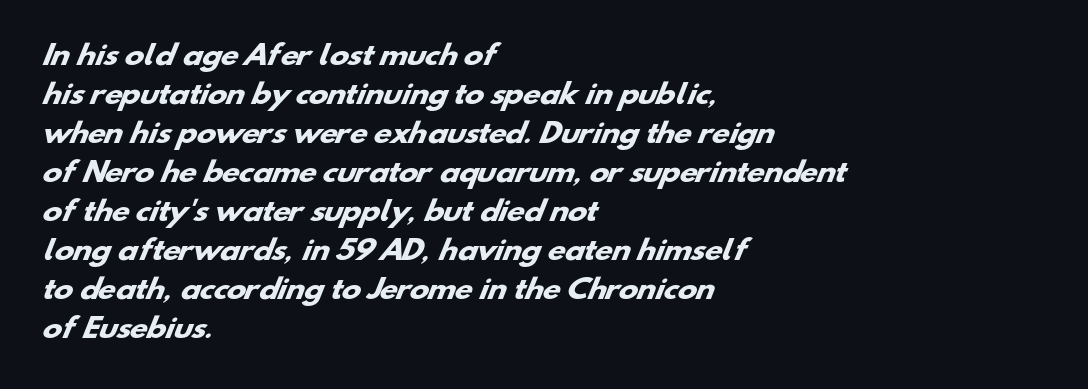
The foot of each line stays bare and open. Standard letterfit; no display-style spreading of the glyphs. Quick note: interline space is typical. If you drew a ruler down the left edge, every line would touch it.
